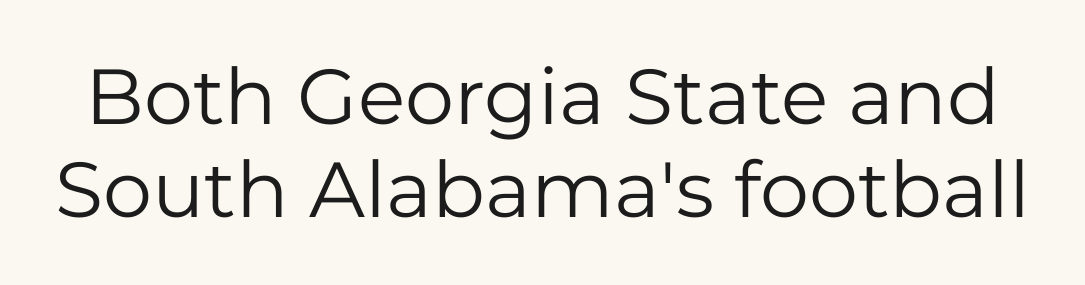
Q: Is the text bold? A: No.
Q: Is the text italic (slanted)? A: No, it is upright.
Q: Is the typeface a serif or a sans-serif typeface? A: Sans-serif.
Q: Is the text underlined? A: No.
Q: Is the spacing between letters normal or unusually wide? A: Normal.
Q: Width (condensed, normal, or wide)? A: Normal.
Q: Stroke contrast? A: Low.
Q: x-height? A: Medium.
Q: Monospaced? A: No.
